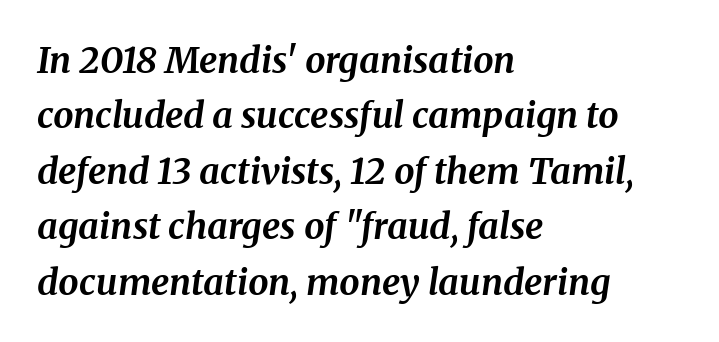
Q: Is the text bold? A: Yes.
Q: Is the text italic (slanted)? A: Yes, it leans right by about 8 degrees.
Q: Is the typeface a serif or a sans-serif typeface? A: Serif.
Q: Is the text underlined? A: No.
Q: How is the paragraph aligned? A: Left-aligned.
Q: Is the spacing between letters normal or unusually wide? A: Normal.
Q: Is the spacing between lines tight, normal or loose? A: Normal.
Q: Width (condensed, normal, or wide)? A: Normal.
Q: Stroke contrast? A: Medium.
Q: x-height? A: Medium.
Q: Monospaced? A: No.
